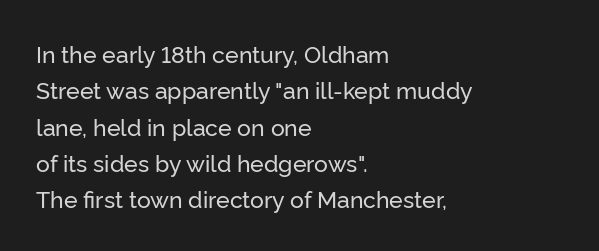
Q: Is the text italic (slanted)? A: No, it is upright.
Q: Is the text underlined? A: No.
Q: How is the paragraph aligned? A: Left-aligned.
Q: Is the spacing between letters normal or unusually wide? A: Normal.
Q: Is the spacing between lines tight, normal or loose? A: Normal.
